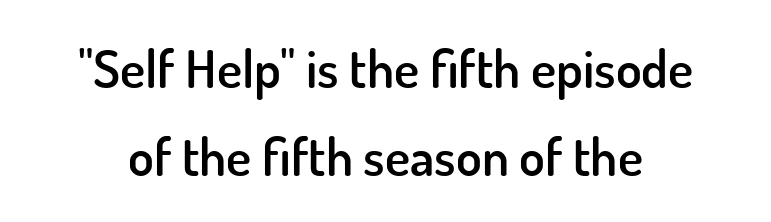
{"serif": "no", "italic": "no", "bold": "semi", "weight": "semibold", "width": "normal", "stroke_contrast": "low", "x_height": "small", "monospaced": "no", "underline": "no", "line_spacing": "normal", "line_spacing_ratio": 1.66, "letter_spacing": "normal", "letter_spacing_em": 0.0, "glyph_px": 53}
